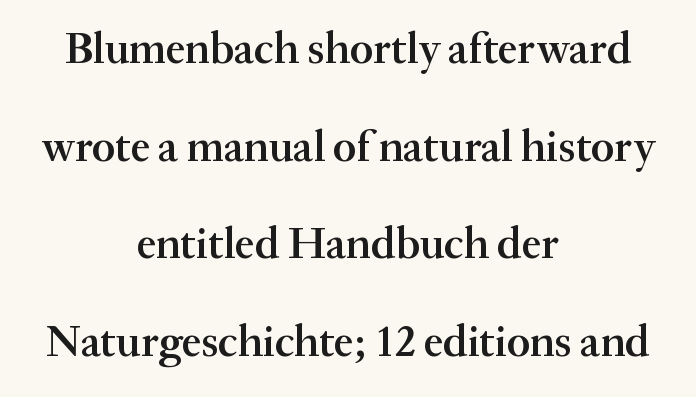
The image shows 44 px semibold serif type, upright; set centered, loose line spacing (2.22x), normal letter spacing, not underlined; medium stroke contrast and a small x-height.
